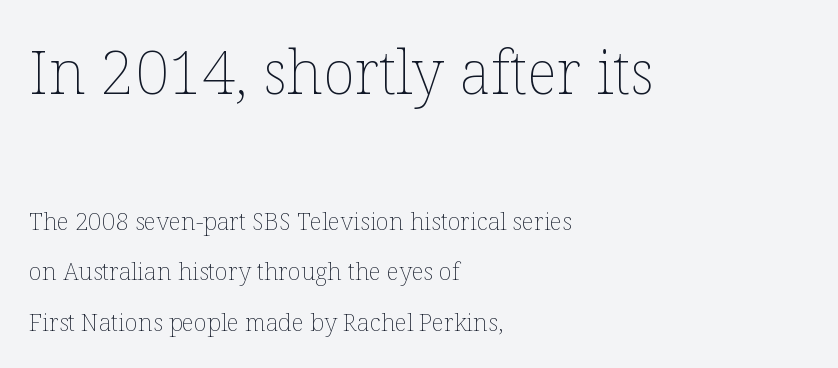
Think of a printed novel: that variable character pitch is what you see here. Look at the tracking — it's just the regular setting, nothing added. The string is rendered with underlining switched off. Vertical strokes here are truly vertical. The paragraph has a hard left edge and a soft right edge. A student would notice the top passage is typeset larger than what follows.
